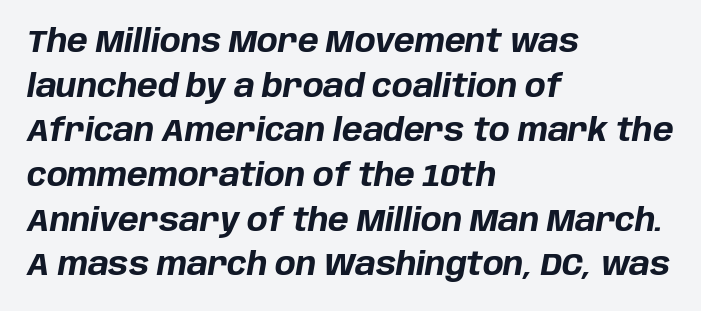
{"italic": "yes", "lean": "right", "slant_degrees": 10, "bold": "yes", "weight": "bold", "width": "normal", "stroke_contrast": "low", "x_height": "large", "monospaced": "no", "underline": "no", "align": "left", "line_spacing": "normal", "line_spacing_ratio": 1.44, "letter_spacing": "normal", "letter_spacing_em": 0.0, "glyph_px": 31}
